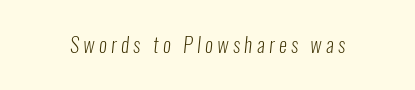
The image shows 20 px text type; set unusually wide letter spacing (+0.22 em), not underlined.
